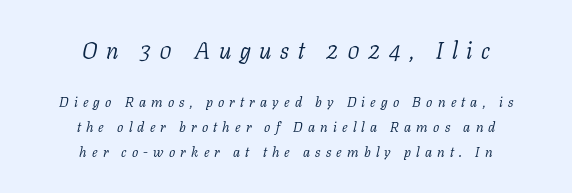
Q: Is the text bold? A: No.
Q: Is the text italic (slanted)? A: Yes, it leans right by about 11 degrees.
Q: Is the text underlined? A: No.
Q: How is the paragraph aligned? A: Centered.
Q: Is the spacing between letters normal or unusually wide? A: Unusually wide.
Q: Which block of text is set in a larger size, the first (top) or the second (bottom)? A: The first (top) one.
